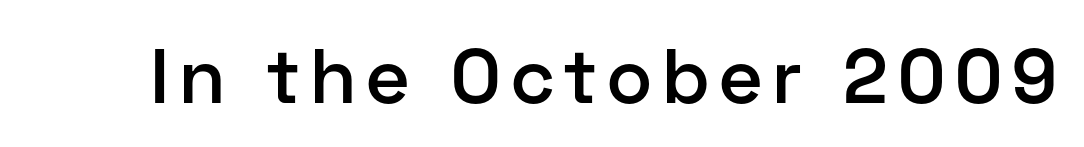
Q: Is the text bold? A: Semi-bold.
Q: Is the text italic (slanted)? A: No, it is upright.
Q: Is the typeface a serif or a sans-serif typeface? A: Sans-serif.
Q: Is the text underlined? A: No.
Q: Width (condensed, normal, or wide)? A: Normal.
Q: Stroke contrast? A: Low.
Q: x-height? A: Medium.
Q: Monospaced? A: No.
